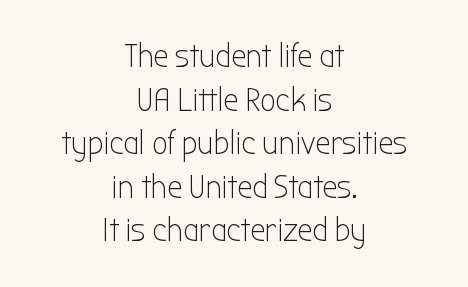
No italicization has been applied; the sample stays upright. These lines stack symmetrically, like a column narrowing and widening about its center. Baseline-to-baseline distance is the conventional proportion of letter height. Note the varied advance widths — an 'i' is clearly narrower than an 'm'. Students, note that the glyphs here touch the page at normal intervals.
